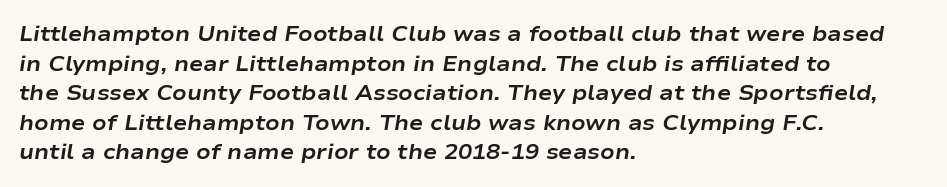
{"italic": "yes", "lean": "right", "slant_degrees": 9, "bold": "yes", "underline": "no", "align": "left", "line_spacing": "normal", "line_spacing_ratio": 1.41, "letter_spacing": "normal", "letter_spacing_em": 0.0, "glyph_px": 21}
